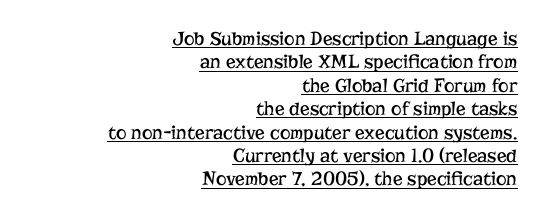
{"italic": "no", "bold": "no", "underline": "yes", "align": "right", "line_spacing_ratio": 1.17, "letter_spacing": "normal", "letter_spacing_em": 0.0, "glyph_px": 20}
